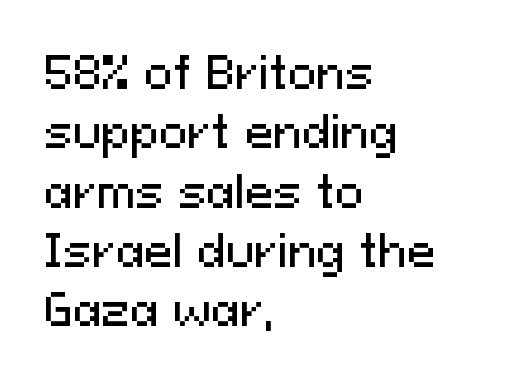
The paragraph has a hard left edge and a soft right edge. Baseline-to-baseline distance is the conventional proportion of letter height. Grotesque or geometric, the face here clearly has no serifs. The zone under the glyphs is completely vacant. Characters remain perfectly vertical along every line.
